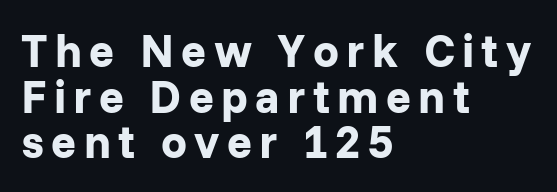
{"serif": "no", "italic": "no", "bold": "yes", "weight": "bold", "width": "normal", "stroke_contrast": "low", "x_height": "medium", "monospaced": "no", "underline": "no", "align": "left", "line_spacing": "tight", "line_spacing_ratio": 0.99, "glyph_px": 46}
